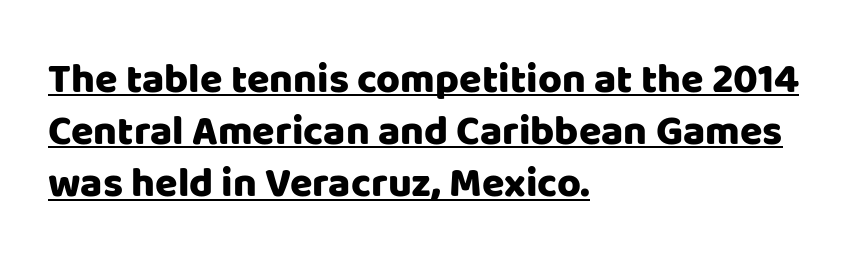
Q: Is the text italic (slanted)? A: No, it is upright.
Q: Is the typeface a serif or a sans-serif typeface? A: Sans-serif.
Q: Is the text underlined? A: Yes.
Q: How is the paragraph aligned? A: Left-aligned.
Q: Is the spacing between letters normal or unusually wide? A: Normal.
Q: Is the spacing between lines tight, normal or loose? A: Normal.
Q: Width (condensed, normal, or wide)? A: Normal.
Q: Stroke contrast? A: Low.
Q: x-height? A: Large.
Q: Monospaced? A: No.
